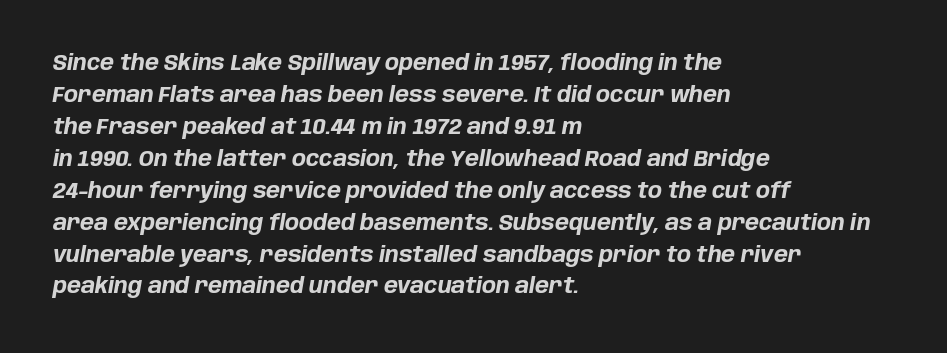
The image shows 21 px bold type, italic (leaning right); set left-aligned, normal line spacing (1.52x), normal letter spacing, not underlined.
